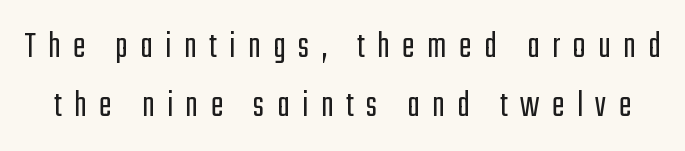
Q: Is the text bold? A: No.
Q: Is the text italic (slanted)? A: No, it is upright.
Q: Is the typeface a serif or a sans-serif typeface? A: Sans-serif.
Q: Is the text underlined? A: No.
Q: Is the spacing between letters normal or unusually wide? A: Unusually wide.
Q: Is the spacing between lines tight, normal or loose? A: Normal.
Q: Width (condensed, normal, or wide)? A: Condensed.
Q: Stroke contrast? A: Low.
Q: x-height? A: Medium.
Q: Monospaced? A: No.
